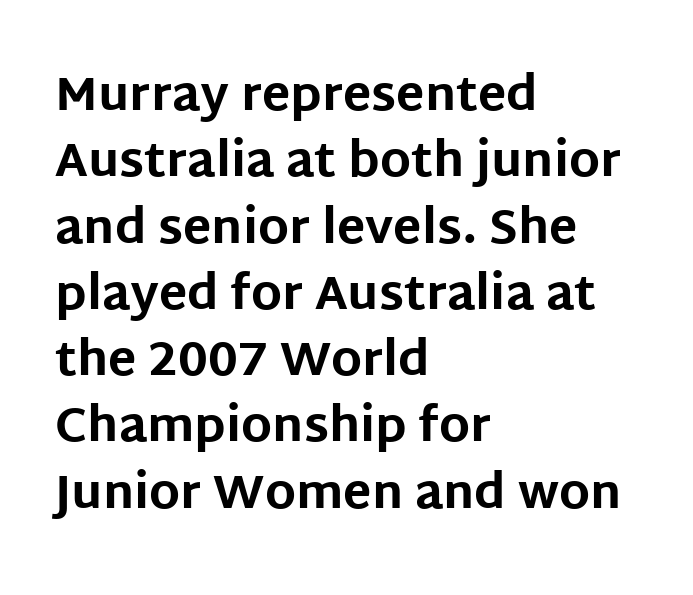
Q: Is the text bold? A: Yes.
Q: Is the text italic (slanted)? A: No, it is upright.
Q: Is the typeface a serif or a sans-serif typeface? A: Sans-serif.
Q: Is the text underlined? A: No.
Q: How is the paragraph aligned? A: Left-aligned.
Q: Is the spacing between letters normal or unusually wide? A: Normal.
Q: Is the spacing between lines tight, normal or loose? A: Normal.
Q: Width (condensed, normal, or wide)? A: Normal.
Q: Stroke contrast? A: Low.
Q: x-height? A: Large.
Q: Monospaced? A: No.
